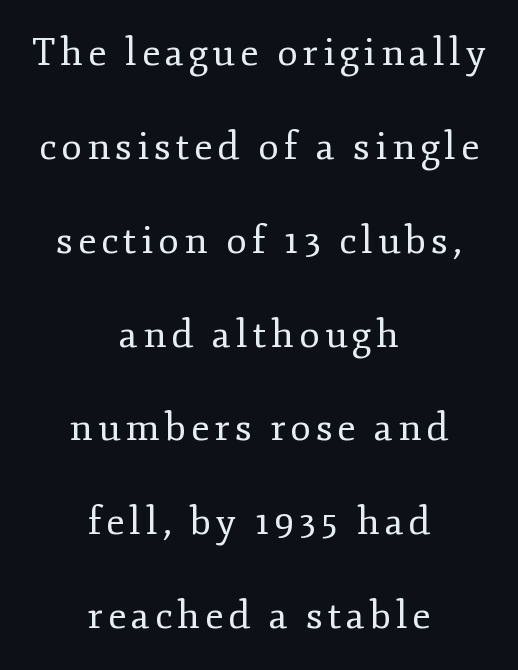
Q: Is the text bold? A: No.
Q: Is the text italic (slanted)? A: No, it is upright.
Q: Is the typeface a serif or a sans-serif typeface? A: Serif.
Q: Is the text underlined? A: No.
Q: How is the paragraph aligned? A: Centered.
Q: Is the spacing between lines tight, normal or loose? A: Loose.
Q: Width (condensed, normal, or wide)? A: Normal.
Q: Stroke contrast? A: Low.
Q: x-height? A: Small.
Q: Monospaced? A: No.
